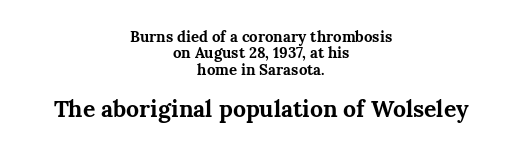
Q: Is the text bold? A: Yes.
Q: Is the text italic (slanted)? A: No, it is upright.
Q: Is the text underlined? A: No.
Q: How is the paragraph aligned? A: Centered.
Q: Is the spacing between letters normal or unusually wide? A: Normal.
Q: Is the spacing between lines tight, normal or loose? A: Tight.
Q: Which block of text is set in a larger size, the first (top) or the second (bottom)? A: The second (bottom) one.
